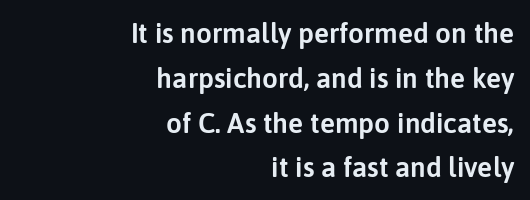
Q: Is the text italic (slanted)? A: No, it is upright.
Q: Is the typeface a serif or a sans-serif typeface? A: Sans-serif.
Q: Is the text underlined? A: No.
Q: How is the paragraph aligned? A: Right-aligned.
Q: Is the spacing between letters normal or unusually wide? A: Normal.
Q: Is the spacing between lines tight, normal or loose? A: Normal.
Q: Width (condensed, normal, or wide)? A: Normal.
Q: Stroke contrast? A: Low.
Q: x-height? A: Medium.
Q: Monospaced? A: No.
